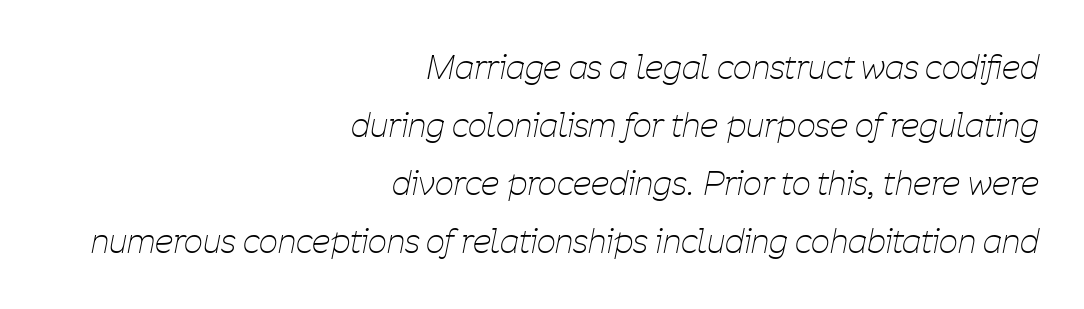
Q: Is the text bold? A: No.
Q: Is the text italic (slanted)? A: Yes, it leans right by about 11 degrees.
Q: Is the text underlined? A: No.
Q: How is the paragraph aligned? A: Right-aligned.
Q: Is the spacing between letters normal or unusually wide? A: Normal.
Q: Width (condensed, normal, or wide)? A: Condensed.
Q: Stroke contrast? A: Low.
Q: x-height? A: Medium.
Q: Monospaced? A: No.
